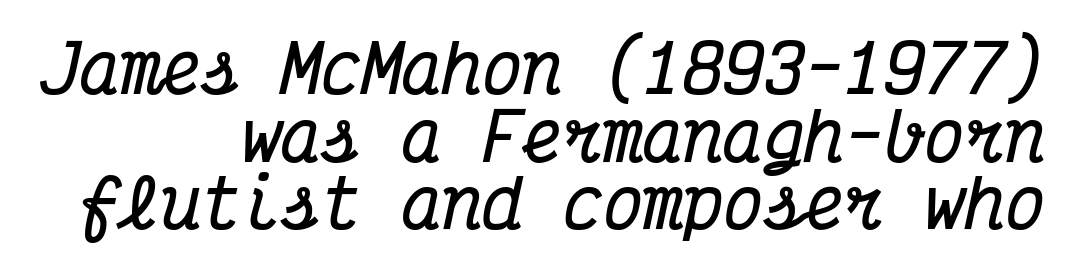
The passage shown is typed in a monospace face where columns stay perfectly aligned. Descenders hang freely into open space. Note: serifs present on the glyphs. Inter-character spacing is left at the font's built-in metrics. These lines stack with their right ends in a neat column. The lettering tilts uniformly, giving the passage an italic look.
